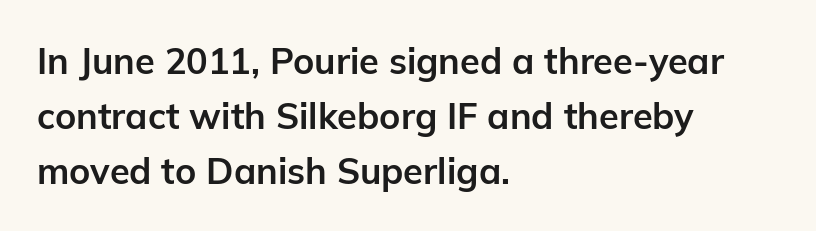
The image shows 36 px bold sans-serif type, upright; set left-aligned, normal line spacing (1.53x), normal letter spacing, not underlined; low stroke contrast and a medium x-height.
